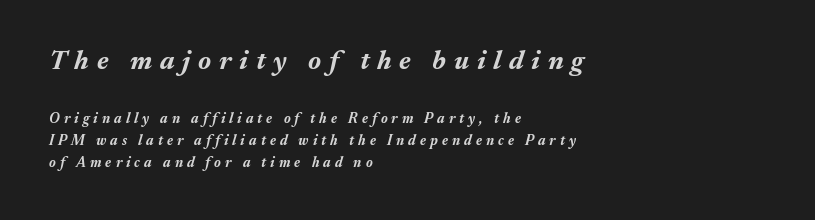
Q: Is the text bold? A: Yes.
Q: Is the text italic (slanted)? A: Yes, it leans right by about 17 degrees.
Q: Is the text underlined? A: No.
Q: How is the paragraph aligned? A: Left-aligned.
Q: Is the spacing between letters normal or unusually wide? A: Unusually wide.
Q: Is the spacing between lines tight, normal or loose? A: Normal.
Q: Which block of text is set in a larger size, the first (top) or the second (bottom)? A: The first (top) one.
